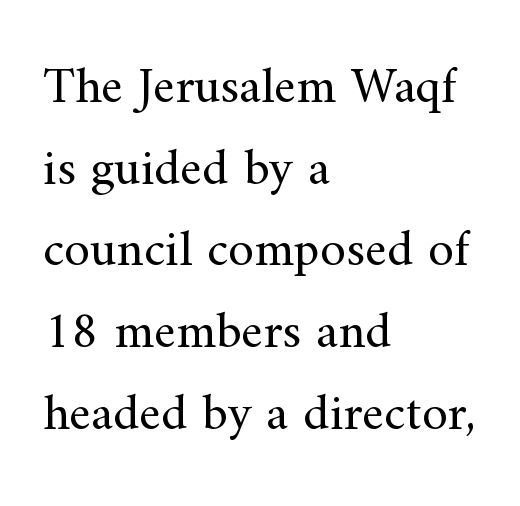
{"serif": "yes", "italic": "no", "bold": "no", "weight": "regular", "width": "normal", "stroke_contrast": "medium", "x_height": "small", "monospaced": "no", "underline": "no", "align": "left", "line_spacing": "normal", "line_spacing_ratio": 1.57, "letter_spacing": "normal", "letter_spacing_em": 0.0, "glyph_px": 52}
